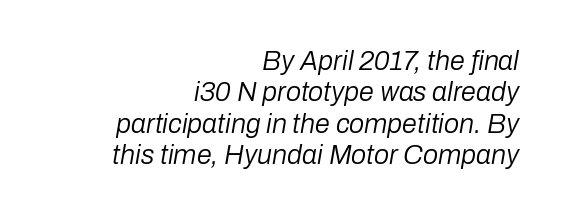
Glance below the letters and you will spot only blank space. Inter-character spacing is left at the font's built-in metrics. Designer's note — italics engaged. Notice how the passage keeps a crisp vertical edge on the right only.
